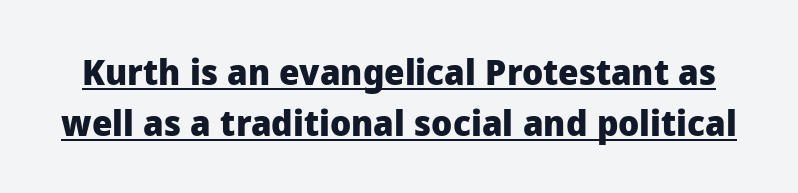
{"serif": "no", "italic": "no", "bold": "yes", "weight": "heavy", "width": "normal", "stroke_contrast": "low", "x_height": "medium", "monospaced": "no", "underline": "yes", "line_spacing": "normal", "line_spacing_ratio": 1.41, "letter_spacing": "normal", "letter_spacing_em": 0.0, "glyph_px": 36}
